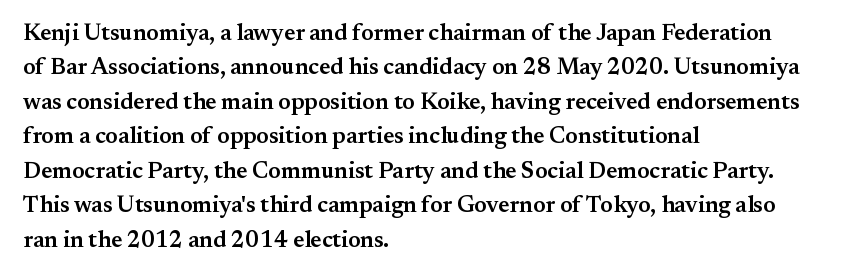
{"italic": "no", "bold": "semi", "underline": "no", "align": "left", "line_spacing": "normal", "line_spacing_ratio": 1.5, "letter_spacing": "normal", "letter_spacing_em": 0.0, "glyph_px": 23}
